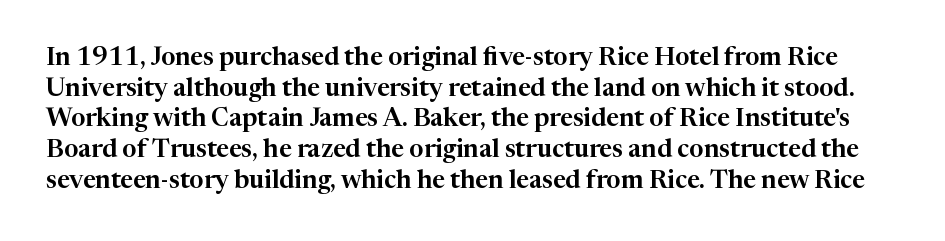
This sample uses plain, unmodified letter spacing. Notice how the stems are strictly vertical — no italics here. A clean baseline with only descenders dipping below it.
